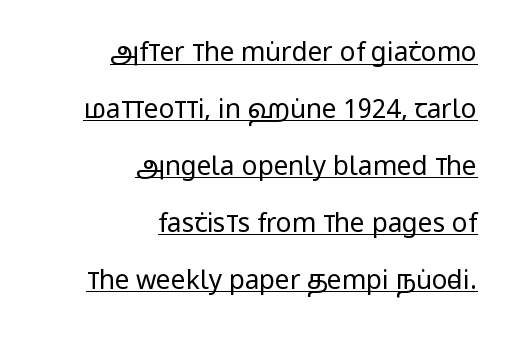
Q: Is the text bold? A: No.
Q: Is the text italic (slanted)? A: No, it is upright.
Q: Is the text underlined? A: Yes.
Q: How is the paragraph aligned? A: Right-aligned.
Q: Is the spacing between letters normal or unusually wide? A: Normal.
Q: Is the spacing between lines tight, normal or loose? A: Loose.
